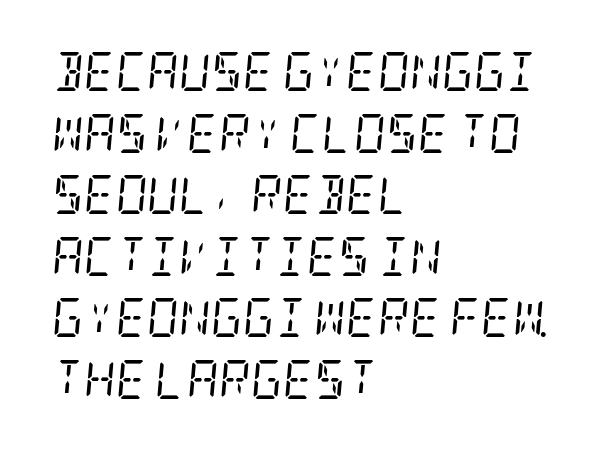
Q: Is the text bold? A: No.
Q: Is the text italic (slanted)? A: Yes, it leans right by about 5 degrees.
Q: Is the typeface a serif or a sans-serif typeface? A: Serif.
Q: Is the text underlined? A: No.
Q: How is the paragraph aligned? A: Left-aligned.
Q: Is the spacing between letters normal or unusually wide? A: Normal.
Q: Is the spacing between lines tight, normal or loose? A: Normal.
Q: Width (condensed, normal, or wide)? A: Condensed.
Q: Stroke contrast? A: Low.
Q: x-height? A: Large.
